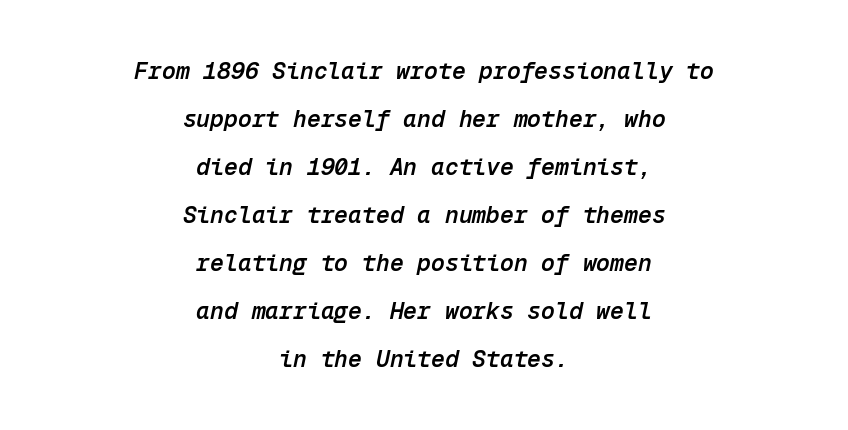
{"italic": "yes", "lean": "right", "slant_degrees": 12, "bold": "semi", "underline": "no", "align": "center", "line_spacing": "loose", "line_spacing_ratio": 2.09, "letter_spacing": "normal", "letter_spacing_em": 0.0, "glyph_px": 23}
